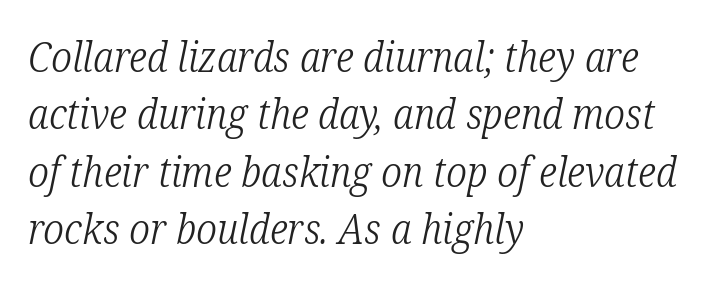
The setting favours the left margin, as ordinary paragraphs usually do. Emphasis-style slanted type is in use. Is there much room between lines? A standard amount, neither cramped nor airy. Characters follow at the spacing the type designer built in.
